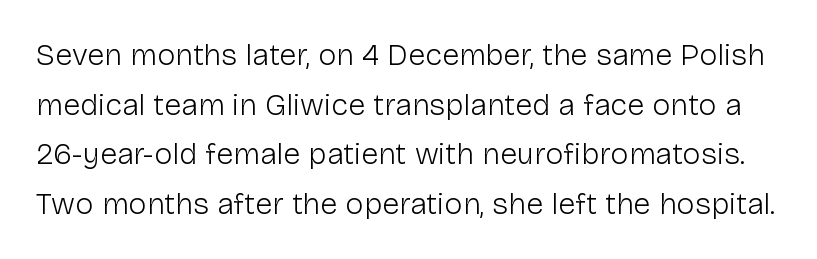
{"serif": "no", "italic": "no", "bold": "no", "weight": "light", "width": "normal", "stroke_contrast": "low", "x_height": "medium", "monospaced": "no", "underline": "no", "line_spacing": "normal", "line_spacing_ratio": 1.6, "letter_spacing": "normal", "letter_spacing_em": 0.0, "glyph_px": 31}
